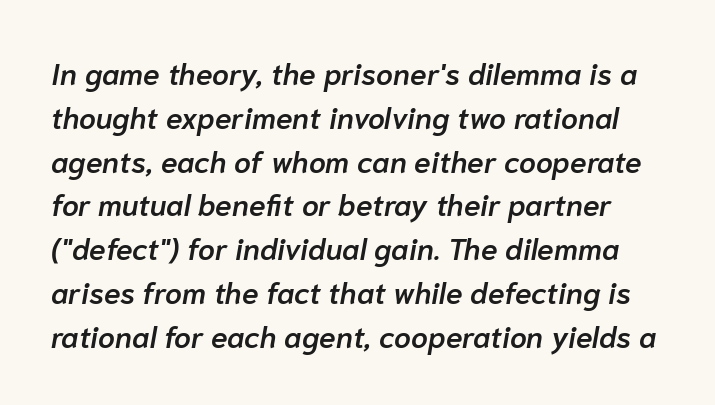
{"italic": "yes", "lean": "right", "slant_degrees": 10, "bold": "semi", "weight": "semibold", "width": "normal", "stroke_contrast": "low", "x_height": "medium", "monospaced": "no", "underline": "no", "line_spacing": "normal", "line_spacing_ratio": 1.46, "letter_spacing": "normal", "letter_spacing_em": 0.0, "glyph_px": 30}
